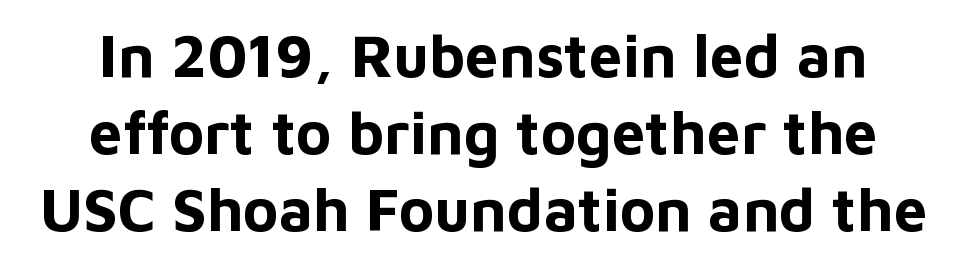
Q: Is the text bold? A: Yes.
Q: Is the text italic (slanted)? A: No, it is upright.
Q: Is the typeface a serif or a sans-serif typeface? A: Sans-serif.
Q: Is the text underlined? A: No.
Q: How is the paragraph aligned? A: Centered.
Q: Is the spacing between letters normal or unusually wide? A: Normal.
Q: Is the spacing between lines tight, normal or loose? A: Normal.
Q: Width (condensed, normal, or wide)? A: Normal.
Q: Stroke contrast? A: Low.
Q: x-height? A: Medium.
Q: Monospaced? A: No.
